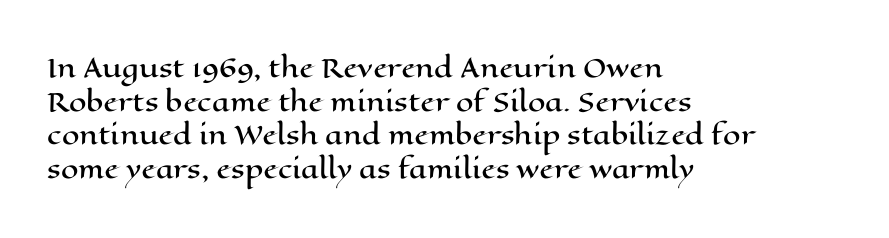
Caption: multi-line text, flush left, ragged right. The font's upright variant was chosen for this text. What stands out about the letter spacing? Nothing — it is the standard amount. Has an underline been added? It has not. This block has exactly the height ordinary leading produces.
